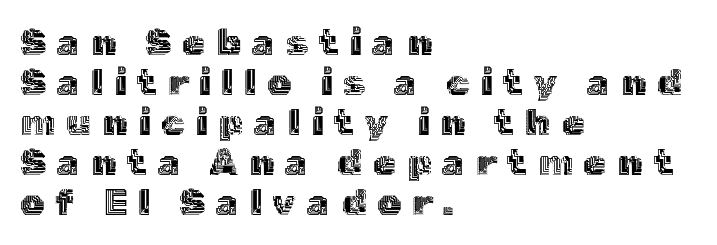
Q: Is the text italic (slanted)? A: No, it is upright.
Q: Is the text underlined? A: No.
Q: How is the paragraph aligned? A: Left-aligned.
Q: Is the spacing between letters normal or unusually wide? A: Unusually wide.
Q: Is the spacing between lines tight, normal or loose? A: Tight.
Q: Width (condensed, normal, or wide)? A: Normal.
Q: x-height? A: Medium.
Q: Monospaced? A: No.
